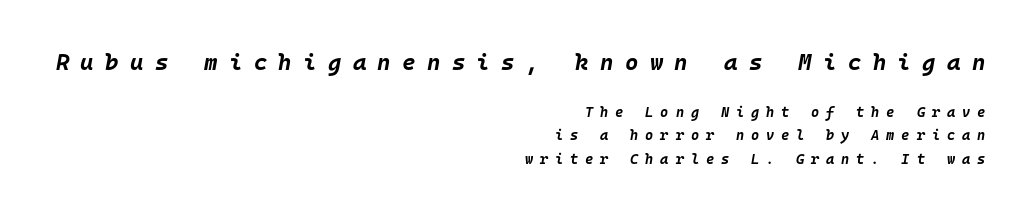
Is the type bold? Yes — the strokes are clearly thick and heavy. Spacing between characters has been opened up far beyond the box default. A student would call this right alignment; a typographer would say flush right, rag left. The specimen omits any rule beneath the text block's lines. If you drew a line through each stem, it would be angled.
